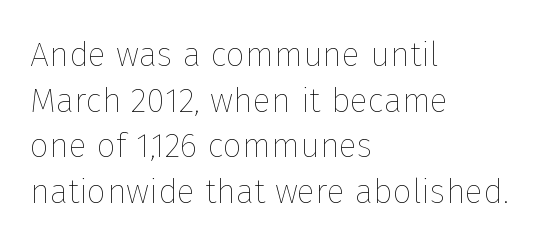
Q: Is the text bold? A: No.
Q: Is the text italic (slanted)? A: No, it is upright.
Q: Is the text underlined? A: No.
Q: How is the paragraph aligned? A: Left-aligned.
Q: Is the spacing between letters normal or unusually wide? A: Normal.
Q: Is the spacing between lines tight, normal or loose? A: Normal.
Q: Width (condensed, normal, or wide)? A: Normal.
Q: Stroke contrast? A: Low.
Q: x-height? A: Medium.
Q: Monospaced? A: No.
